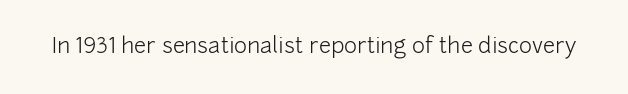
Q: Is the text bold? A: No.
Q: Is the text italic (slanted)? A: No, it is upright.
Q: Is the text underlined? A: No.
Q: Is the spacing between letters normal or unusually wide? A: Normal.
